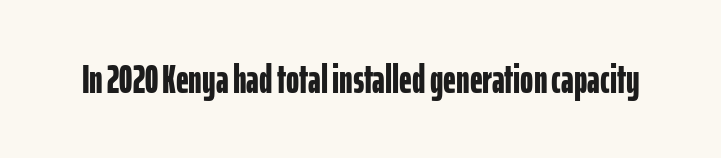
Tall strokes in this sample are plumb rather than angled. Compared with typical body copy, the letter spacing here is the same. You could not count columns in this text — the font is proportionally spaced. Thick stems and heavy bowls — unmistakably bold. Honestly, there is no underline to notice here at all.
